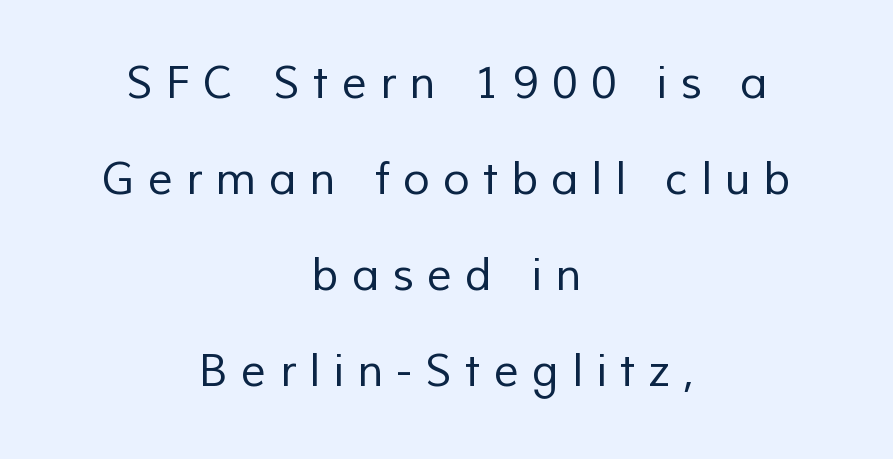
{"serif": "no", "bold": "no", "weight": "regular", "width": "normal", "stroke_contrast": "low", "x_height": "medium", "monospaced": "no", "underline": "no", "align": "center", "line_spacing": "loose", "line_spacing_ratio": 2.18, "letter_spacing": "wide", "letter_spacing_em": 0.3, "glyph_px": 44}
